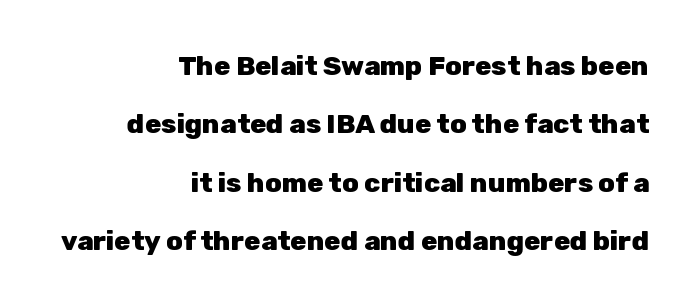
{"italic": "no", "bold": "yes", "underline": "no", "align": "right", "line_spacing": "loose", "line_spacing_ratio": 2.16, "letter_spacing": "normal", "letter_spacing_em": 0.0, "glyph_px": 27}
